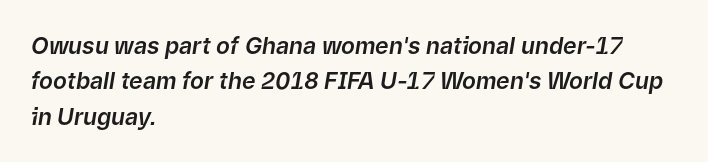
The image shows 23 px text type, italic (leaning right); set left-aligned, normal line spacing (1.54x), normal letter spacing, not underlined.
